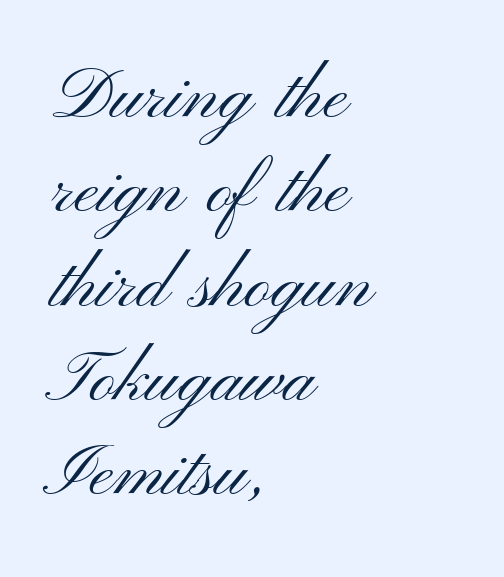
{"serif": "no", "bold": "no", "weight": "light", "width": "wide", "stroke_contrast": "medium", "x_height": "small", "monospaced": "no", "underline": "no", "align": "left", "line_spacing": "normal", "line_spacing_ratio": 1.31, "letter_spacing": "normal", "letter_spacing_em": 0.0, "glyph_px": 72}
